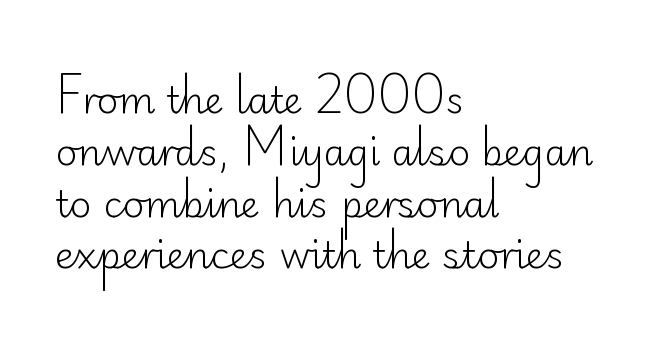
{"serif": "no", "italic": "no", "bold": "no", "weight": "light", "width": "normal", "stroke_contrast": "low", "x_height": "small", "monospaced": "no", "underline": "no", "align": "left", "line_spacing": "normal", "line_spacing_ratio": 1.4, "letter_spacing": "normal", "letter_spacing_em": 0.0, "glyph_px": 37}
